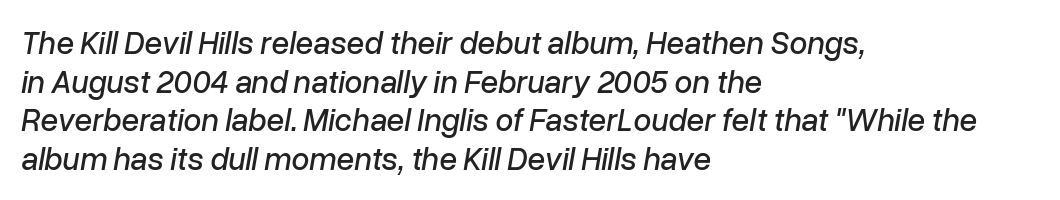
{"italic": "yes", "lean": "right", "slant_degrees": 10, "width": "normal", "stroke_contrast": "low", "x_height": "medium", "monospaced": "no", "underline": "no", "align": "left", "line_spacing_ratio": 1.21, "letter_spacing": "normal", "letter_spacing_em": 0.0, "glyph_px": 32}
